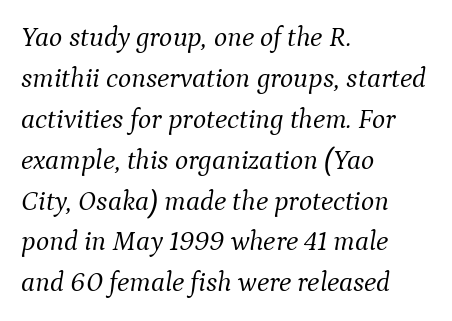
Q: Is the text bold? A: No.
Q: Is the text italic (slanted)? A: Yes, it leans right by about 9 degrees.
Q: Is the typeface a serif or a sans-serif typeface? A: Serif.
Q: Is the text underlined? A: No.
Q: How is the paragraph aligned? A: Left-aligned.
Q: Is the spacing between letters normal or unusually wide? A: Normal.
Q: Is the spacing between lines tight, normal or loose? A: Normal.
Q: Width (condensed, normal, or wide)? A: Normal.
Q: Stroke contrast? A: Medium.
Q: x-height? A: Medium.
Q: Monospaced? A: No.
